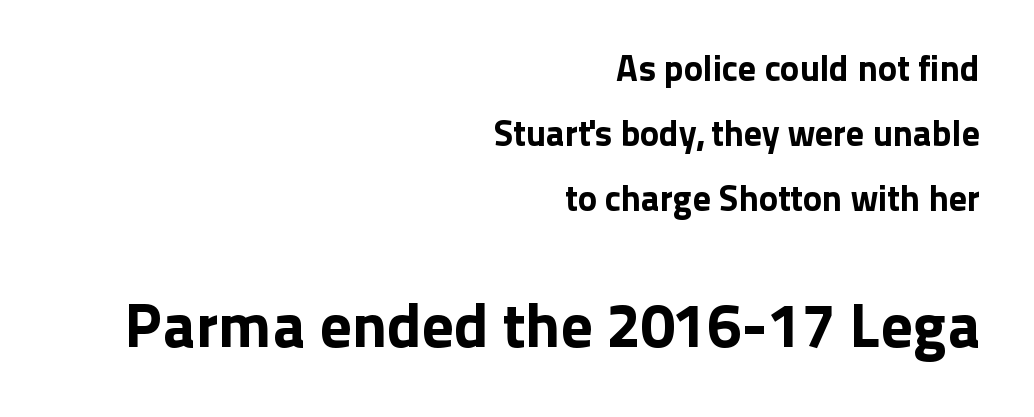
{"serif": "no", "italic": "no", "width": "normal", "stroke_contrast": "low", "x_height": "medium", "monospaced": "no", "underline": "no", "align": "right", "line_spacing_ratio": 1.8, "letter_spacing": "normal", "letter_spacing_em": 0.0, "larger_block": "second", "size_ratio": 1.75, "glyph_px": 63}
